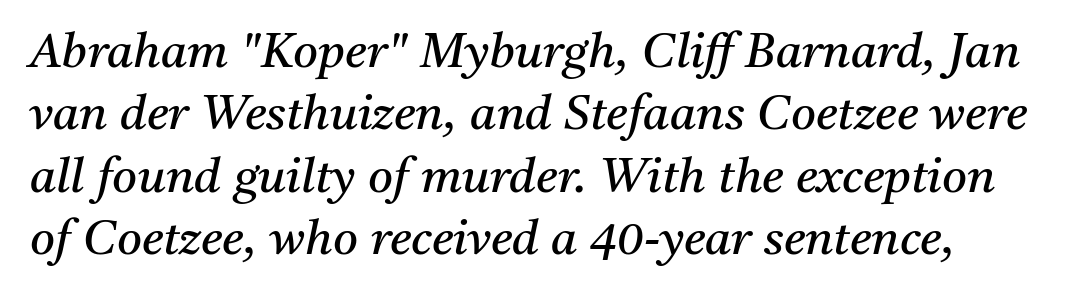
{"serif": "yes", "italic": "yes", "lean": "right", "slant_degrees": 11, "bold": "no", "weight": "regular", "width": "normal", "stroke_contrast": "medium", "x_height": "medium", "monospaced": "no", "underline": "no", "line_spacing": "normal", "line_spacing_ratio": 1.3, "letter_spacing": "normal", "letter_spacing_em": 0.0, "glyph_px": 48}
